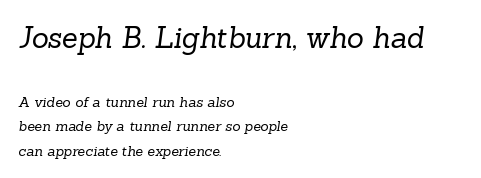
A typesetter would label this face a serif. Only glyphs here, with clear space below each row. Letters have the restrained weight of plain body copy at most. Spacing verdict: proportional, widths tailored to each character.
